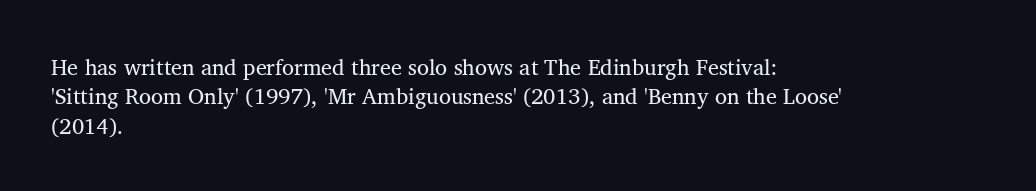
{"underline": "no", "align": "left", "line_spacing": "normal", "line_spacing_ratio": 1.33, "letter_spacing": "normal", "letter_spacing_em": 0.0, "glyph_px": 22}
